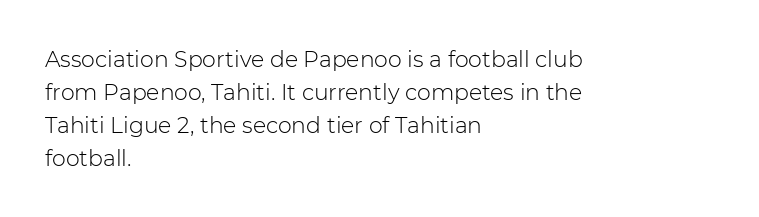
In terms of leading, this rendering sits right in the middle. Quick note: not italic, upright. Stems here are at most as thick as an everyday book face. Letter spacing: default.
